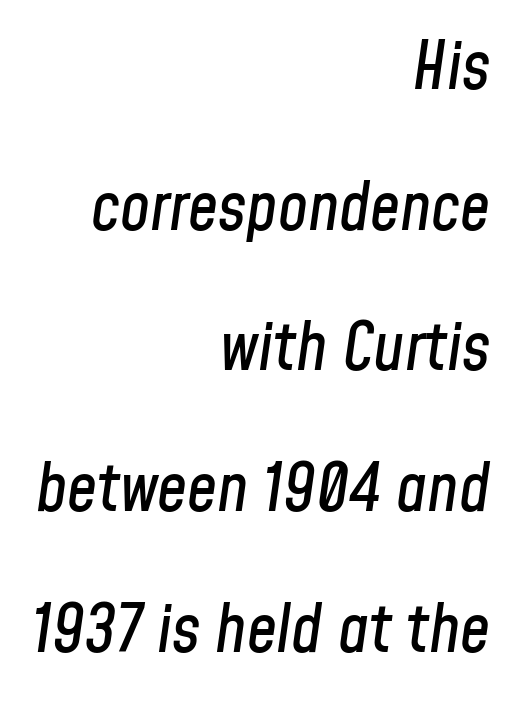
A great deal of white space separates one row of letters from the next. Proportional: the letters do not fall into vertical columns. An italicized treatment has been applied to the whole sample. Glyph-to-glyph distance matches everyday printed text. The zone under the glyphs is completely vacant. The rendering anchors every line to the right-hand side.
